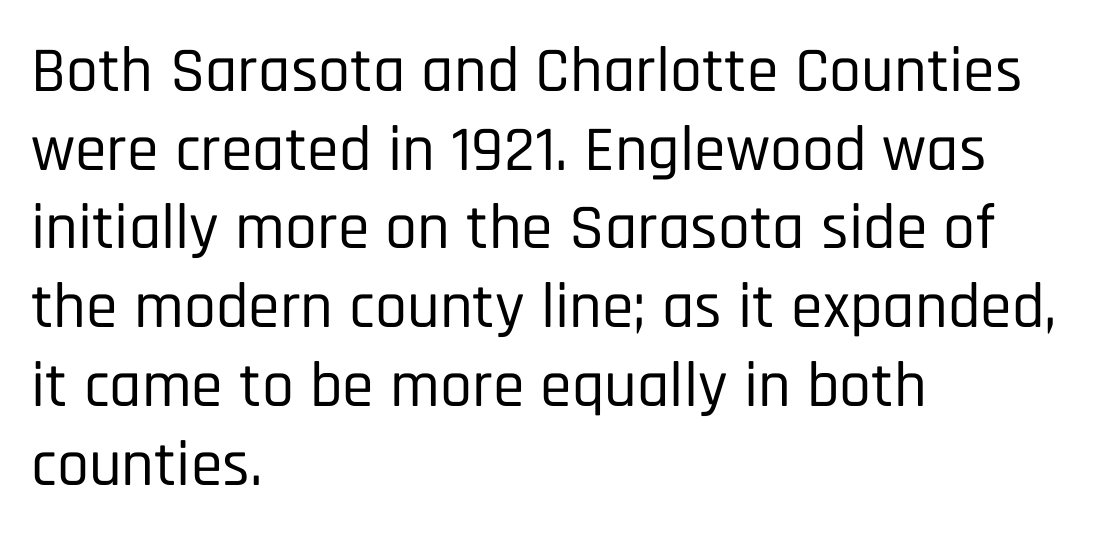
Q: Is the text italic (slanted)? A: No, it is upright.
Q: Is the typeface a serif or a sans-serif typeface? A: Sans-serif.
Q: Is the text underlined? A: No.
Q: How is the paragraph aligned? A: Left-aligned.
Q: Is the spacing between letters normal or unusually wide? A: Normal.
Q: Width (condensed, normal, or wide)? A: Condensed.
Q: Stroke contrast? A: Low.
Q: x-height? A: Large.
Q: Monospaced? A: No.
